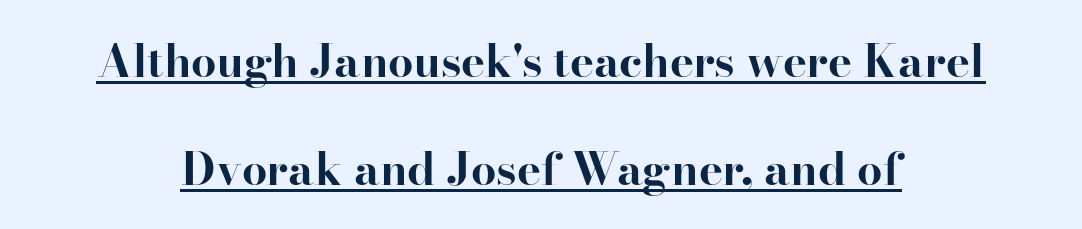
{"serif": "yes", "italic": "no", "bold": "yes", "weight": "bold", "width": "normal", "stroke_contrast": "high", "x_height": "small", "monospaced": "no", "underline": "yes", "align": "center", "line_spacing": "loose", "line_spacing_ratio": 2.4, "letter_spacing": "normal", "letter_spacing_em": 0.0, "glyph_px": 45}
